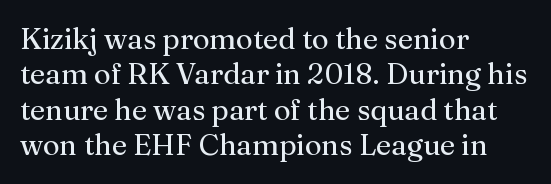
The image shows 29 px regular-weight serif type, upright; set left-aligned, line spacing 1.22x, normal letter spacing, not underlined; medium stroke contrast and a medium x-height.
